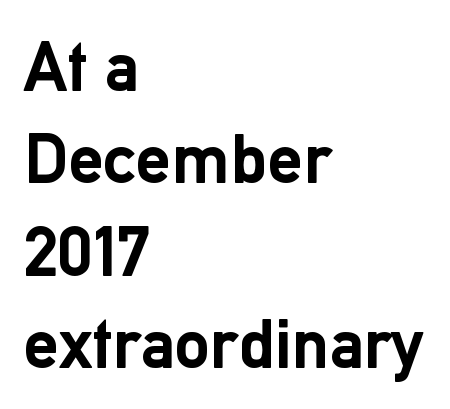
{"serif": "no", "italic": "no", "bold": "yes", "weight": "semibold", "width": "normal", "stroke_contrast": "low", "x_height": "medium", "monospaced": "no", "underline": "no", "align": "left", "line_spacing": "normal", "line_spacing_ratio": 1.3, "letter_spacing": "normal", "letter_spacing_em": 0.0, "glyph_px": 71}
